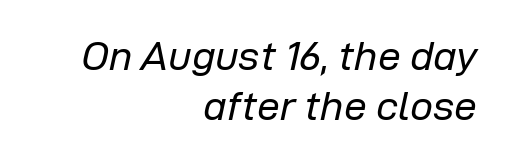
The image shows 41 px regular-weight type, italic (leaning right); set right-aligned, line spacing 1.21x, normal letter spacing, not underlined; low stroke contrast and a medium x-height.
